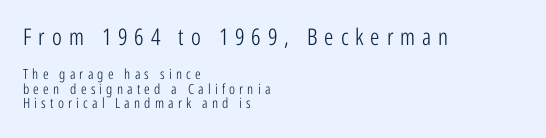
Q: Is the text bold? A: No.
Q: Is the text italic (slanted)? A: No, it is upright.
Q: Is the text underlined? A: No.
Q: How is the paragraph aligned? A: Left-aligned.
Q: Is the spacing between letters normal or unusually wide? A: Unusually wide.
Q: Is the spacing between lines tight, normal or loose? A: Tight.
Q: Which block of text is set in a larger size, the first (top) or the second (bottom)? A: The first (top) one.
